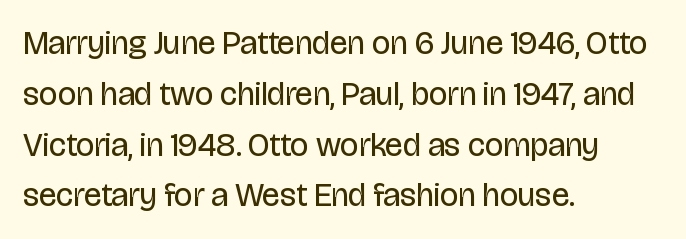
If you drew a ruler down the left edge, every line would touch it. Every stem runs plumb, perpendicular to the baseline. Compared with typical paragraphs, the rows here are spaced about the same. Each letter's strokes conclude bluntly, with no projecting serifs. Quick note: underline off. No chunkiness to these letters — they're not bold.
